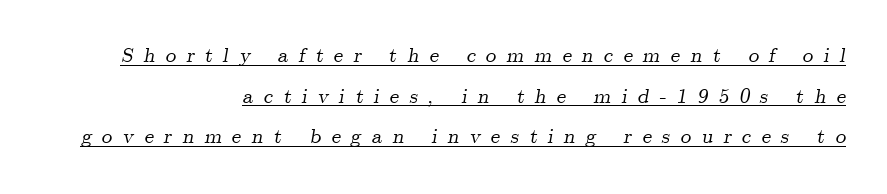
Q: Is the text italic (slanted)? A: Yes, it leans right by about 9 degrees.
Q: Is the text underlined? A: Yes.
Q: How is the paragraph aligned? A: Right-aligned.
Q: Is the spacing between letters normal or unusually wide? A: Unusually wide.
Q: Is the spacing between lines tight, normal or loose? A: Loose.
